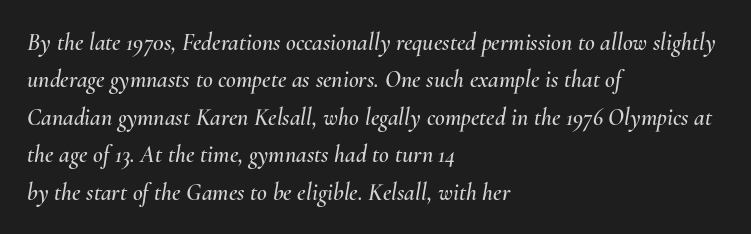
Quick note: underline off. Does the lettering tilt? It does — this is italic. Inter-character spacing is left at the font's built-in metrics. Visually the block forms a straight wall on the left and a jagged coastline on the right. Regarding leading, the lines here are spaced in the standard way.
